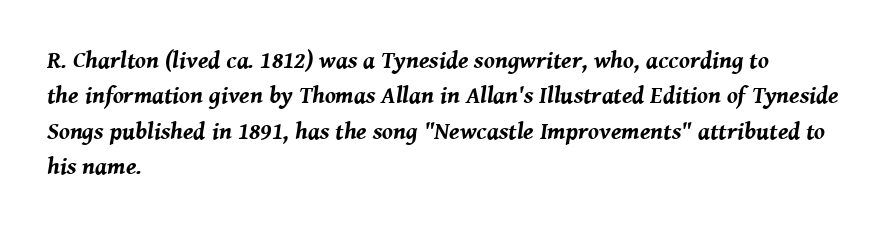
The image shows 24 px bold type, italic (leaning right); set left-aligned, normal line spacing (1.47x), normal letter spacing, not underlined.
